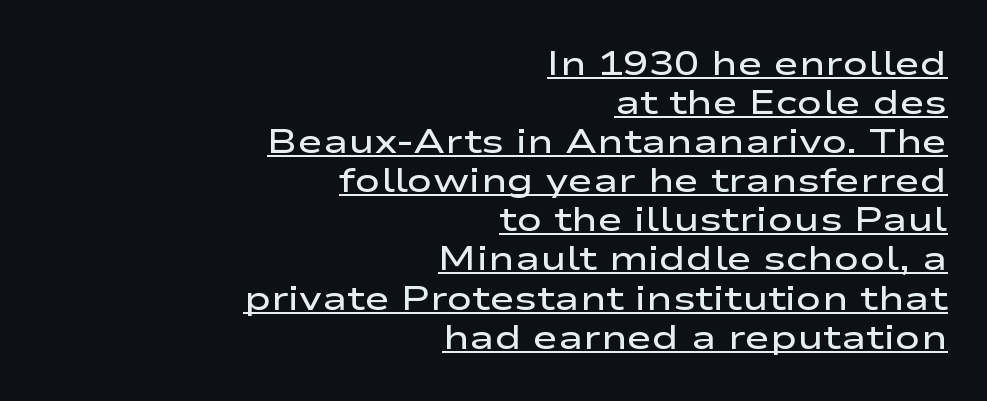
{"serif": "no", "italic": "no", "bold": "semi", "weight": "semibold", "width": "wide", "stroke_contrast": "low", "x_height": "medium", "monospaced": "no", "underline": "yes", "align": "right", "line_spacing": "tight", "line_spacing_ratio": 1.15, "letter_spacing": "normal", "letter_spacing_em": 0.0, "glyph_px": 34}
